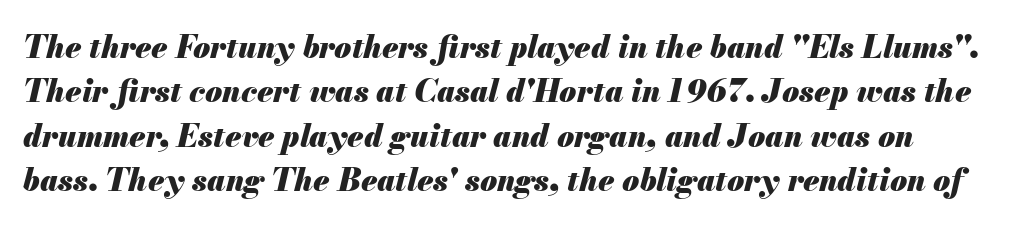
Typographic density is high because the face is bold. Do the characters align in a grid? No, the font is proportional. This sample keeps an unexceptional amount of space between lines. Has an underline been added? It has not. This rendering leaves character spacing at its baseline value. The whole block is typeset with a tilt.
